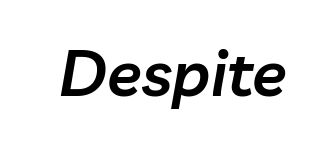
{"italic": "yes", "lean": "right", "slant_degrees": 10, "bold": "semi", "weight": "semibold", "width": "normal", "stroke_contrast": "low", "x_height": "medium", "monospaced": "no", "underline": "no", "letter_spacing": "normal", "letter_spacing_em": 0.0, "glyph_px": 64}
